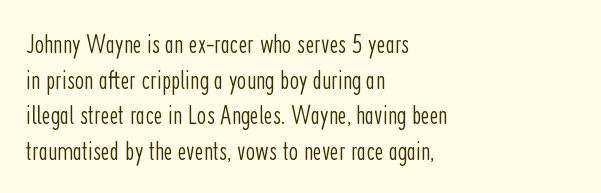
{"italic": "no", "bold": "no", "underline": "no", "align": "left", "line_spacing": "normal", "line_spacing_ratio": 1.32, "letter_spacing": "normal", "letter_spacing_em": 0.0, "glyph_px": 27}
